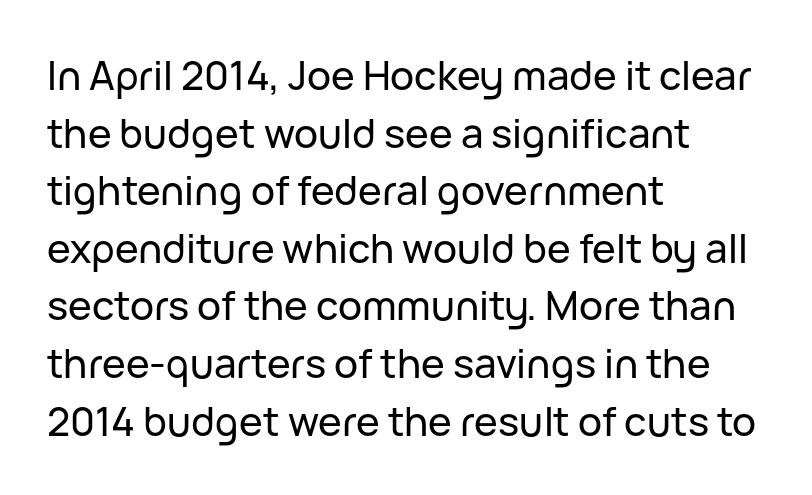
Q: Is the text italic (slanted)? A: No, it is upright.
Q: Is the typeface a serif or a sans-serif typeface? A: Sans-serif.
Q: Is the text underlined? A: No.
Q: How is the paragraph aligned? A: Left-aligned.
Q: Is the spacing between letters normal or unusually wide? A: Normal.
Q: Is the spacing between lines tight, normal or loose? A: Normal.
Q: Width (condensed, normal, or wide)? A: Normal.
Q: Stroke contrast? A: Low.
Q: x-height? A: Medium.
Q: Monospaced? A: No.
